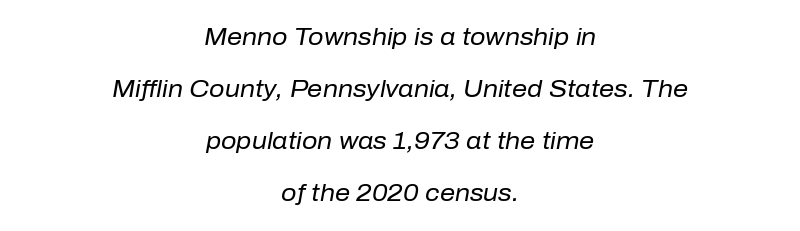
{"italic": "yes", "lean": "right", "slant_degrees": 10, "bold": "no", "underline": "no", "align": "center", "line_spacing": "loose", "line_spacing_ratio": 2.17, "letter_spacing": "normal", "letter_spacing_em": 0.0, "glyph_px": 24}
